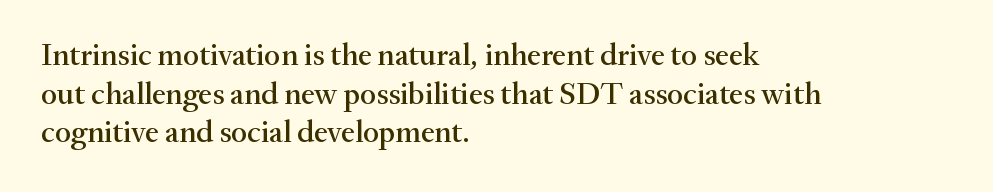
{"serif": "yes", "italic": "no", "width": "normal", "stroke_contrast": "medium", "x_height": "small", "monospaced": "no", "underline": "no", "align": "left", "line_spacing": "normal", "line_spacing_ratio": 1.25, "letter_spacing": "normal", "letter_spacing_em": 0.0, "glyph_px": 31}
